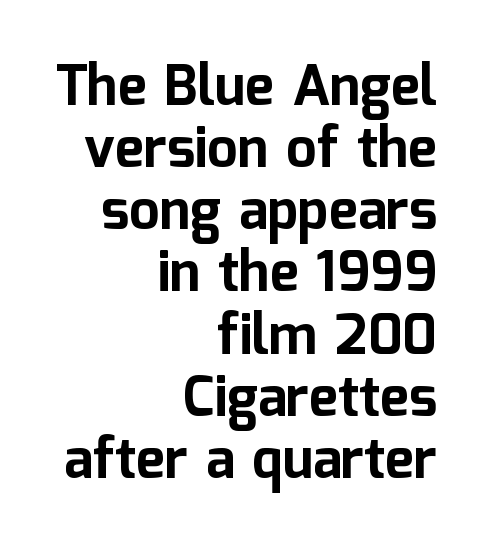
Q: Is the text bold? A: Yes.
Q: Is the text italic (slanted)? A: No, it is upright.
Q: Is the typeface a serif or a sans-serif typeface? A: Sans-serif.
Q: Is the text underlined? A: No.
Q: How is the paragraph aligned? A: Right-aligned.
Q: Is the spacing between letters normal or unusually wide? A: Normal.
Q: Is the spacing between lines tight, normal or loose? A: Tight.
Q: Width (condensed, normal, or wide)? A: Normal.
Q: Stroke contrast? A: Low.
Q: x-height? A: Medium.
Q: Monospaced? A: No.
